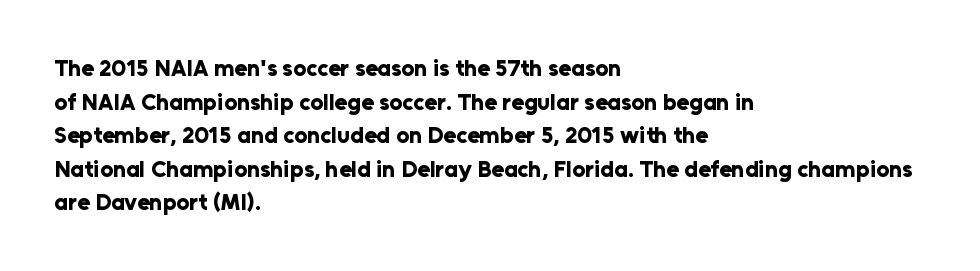
Each line starts at the same left margin while the right side varies. One glance says typical: line gaps are just what's usual. Nope, not italic — everything's standing straight. Plenty of ink on the page — the face is bold.
